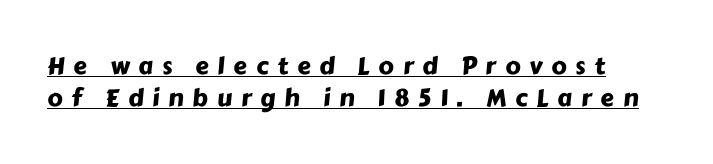
{"underline": "yes", "line_spacing": "normal", "line_spacing_ratio": 1.33, "letter_spacing": "wide", "letter_spacing_em": 0.37, "glyph_px": 24}
